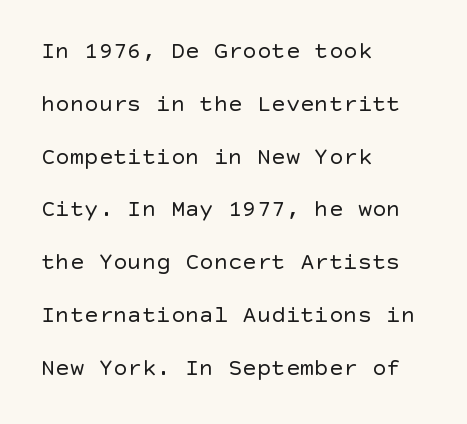
{"italic": "no", "bold": "no", "underline": "no", "align": "left", "line_spacing": "loose", "line_spacing_ratio": 2.2, "letter_spacing": "normal", "letter_spacing_em": 0.0, "glyph_px": 24}
